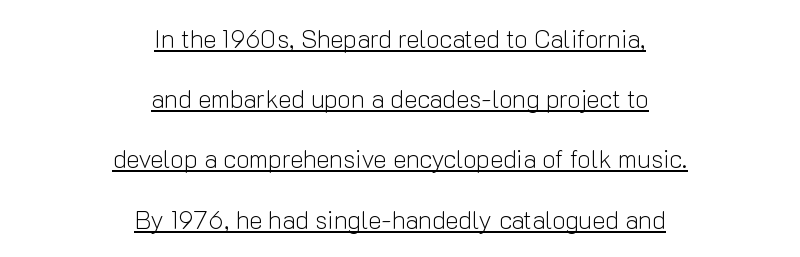
{"italic": "no", "bold": "no", "underline": "yes", "align": "center", "line_spacing": "loose", "line_spacing_ratio": 2.41, "letter_spacing": "normal", "letter_spacing_em": 0.0, "glyph_px": 25}
